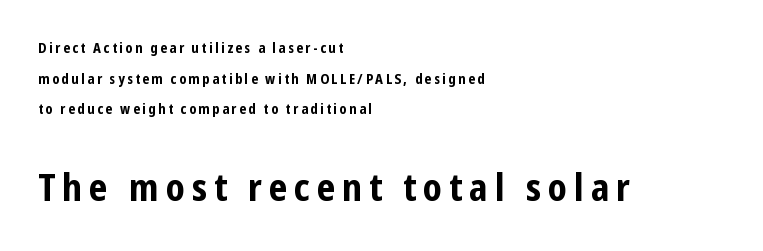
The image shows 38 px bold, condensed sans-serif type, upright; set left-aligned, loose line spacing (2.18x), not underlined; the second (bottom) block is 2.71x larger; low stroke contrast and a medium x-height.
